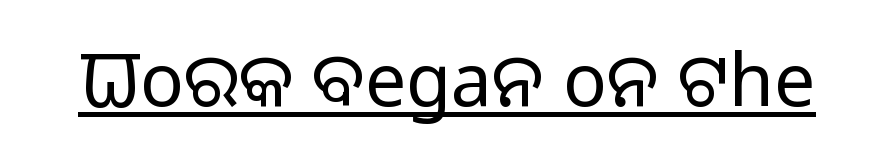
The image shows 73 px light sans-serif type, upright; set normal letter spacing, underlined; low stroke contrast and a medium x-height.
